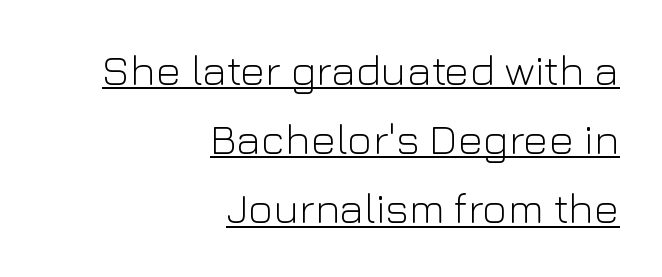
{"serif": "no", "italic": "no", "bold": "no", "weight": "light", "width": "normal", "stroke_contrast": "low", "x_height": "medium", "monospaced": "no", "underline": "yes", "align": "right", "line_spacing": "normal", "line_spacing_ratio": 1.61, "letter_spacing": "normal", "letter_spacing_em": 0.0, "glyph_px": 43}
